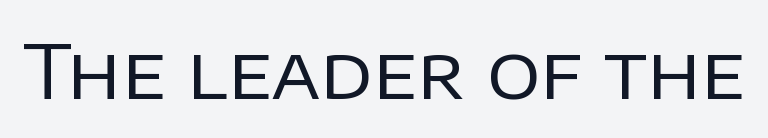
The image shows 74 px regular-weight sans-serif type, upright; set normal letter spacing, not underlined; low stroke contrast and a large x-height.
